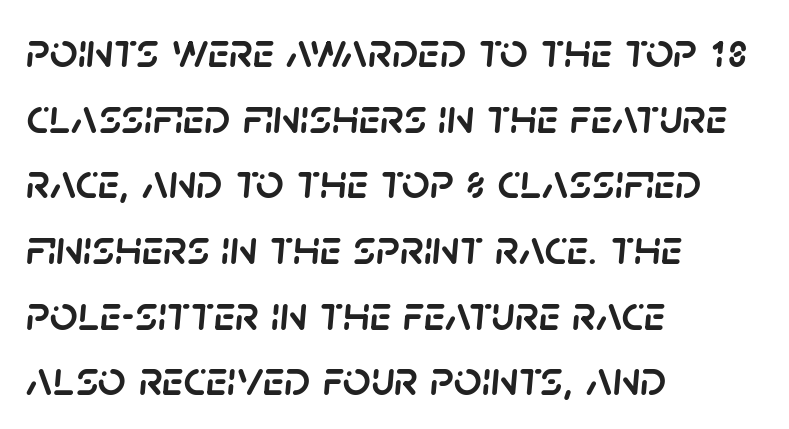
The image shows 49 px text type, italic (leaning right); set left-aligned, normal line spacing (1.34x), normal letter spacing, not underlined; low stroke contrast and a large x-height.
